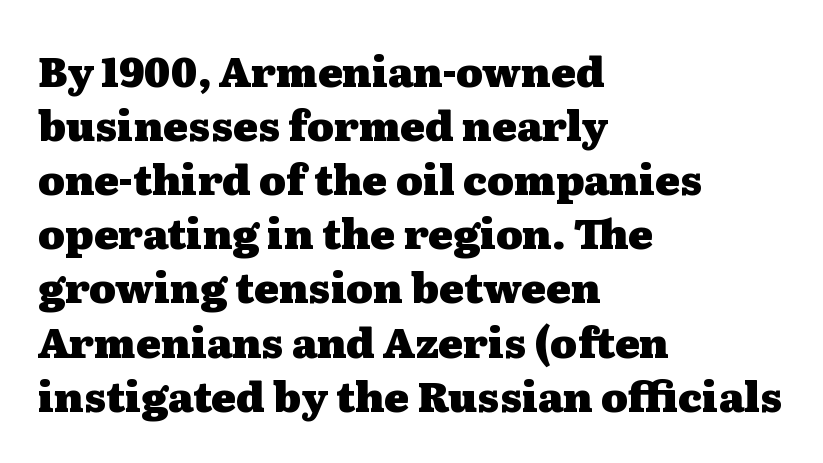
{"serif": "yes", "italic": "no", "bold": "yes", "weight": "heavy", "width": "wide", "stroke_contrast": "medium", "x_height": "medium", "monospaced": "no", "underline": "no", "align": "left", "line_spacing": "normal", "line_spacing_ratio": 1.32, "letter_spacing": "normal", "letter_spacing_em": 0.0, "glyph_px": 41}
